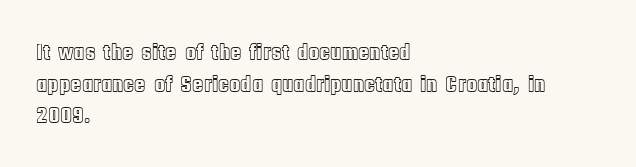
The tracking reads as untouched default to a designer's eye. These lines were composed using upright roman letters. A clean baseline with only descenders dipping below it. The designer left line spacing at the default. The lines are quadded left.
